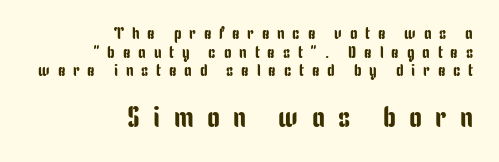
The image shows 29 px condensed sans-serif type, upright; set right-aligned, tight line spacing (1.1x), unusually wide letter spacing (+0.46 em), not underlined; the second (bottom) block is 1.71x larger; low stroke contrast and a medium x-height.
